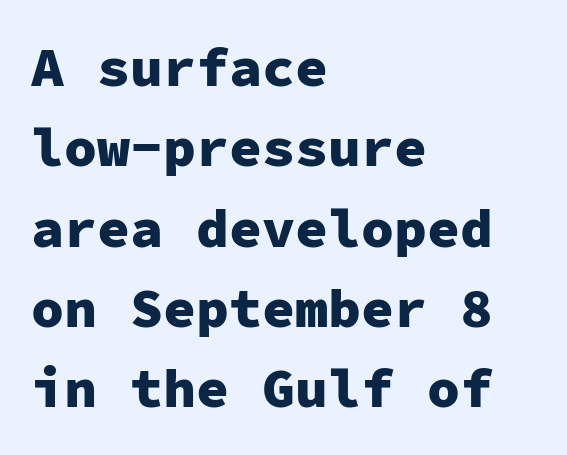
The image shows 55 px heavy sans-serif type, upright, monospaced; set left-aligned, normal line spacing (1.46x), normal letter spacing, not underlined; low stroke contrast and a medium x-height.
